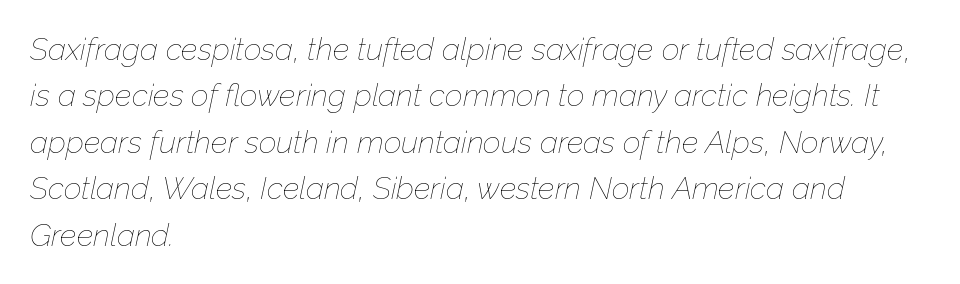
Bold? No — there's no thickening of the strokes. Decoration check: the copy has no underline. The passage is arranged the way most books set body copy — flush left. There's an unmistakable incline to the writing here.
